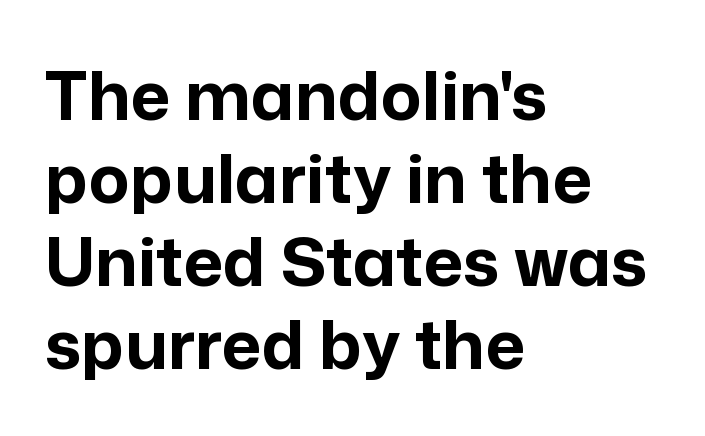
Q: Is the text bold? A: Yes.
Q: Is the text italic (slanted)? A: No, it is upright.
Q: Is the typeface a serif or a sans-serif typeface? A: Sans-serif.
Q: Is the text underlined? A: No.
Q: How is the paragraph aligned? A: Left-aligned.
Q: Is the spacing between letters normal or unusually wide? A: Normal.
Q: Width (condensed, normal, or wide)? A: Normal.
Q: Stroke contrast? A: Low.
Q: x-height? A: Medium.
Q: Monospaced? A: No.
